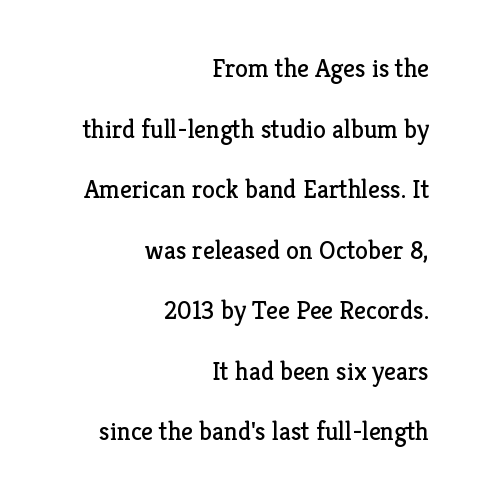
Do the letters lean? They stand straight. All the whitespace from short lines collects on the left. Reading down the column, the eye jumps a long way to each next line. A light-to-regular cut is what we see here. Descenders are the only things crossing below the line. The type is set solid horizontally, with unmodified tracking.
